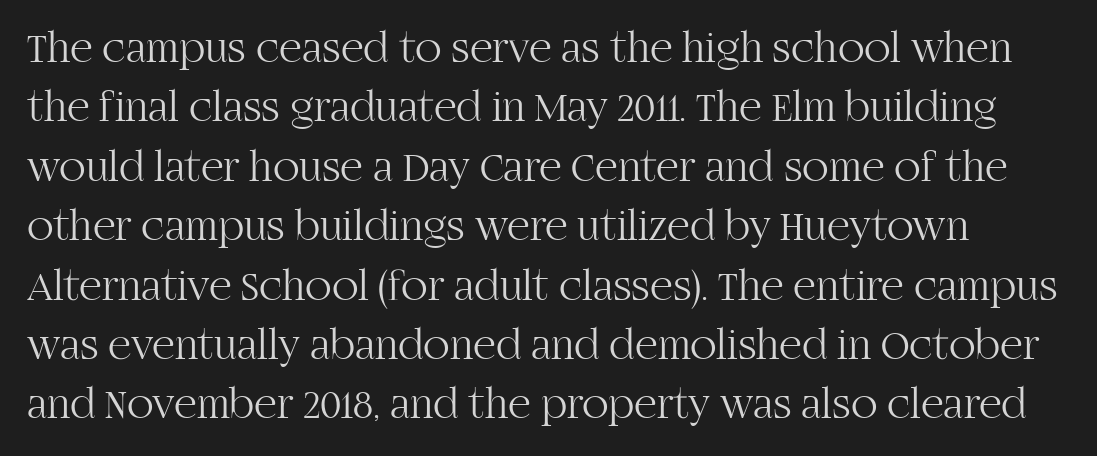
No heavy texture on the line: the type isn't bold. These lines sit exactly where default settings would place them. The words here are not underlined. The font family rendered here belongs to the serif group. Default kerning and tracking; the words read as compact shapes.
